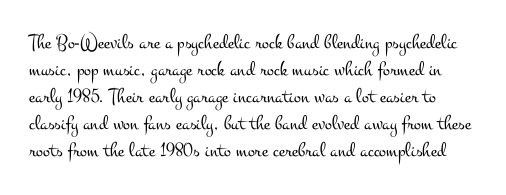
Beneath every word, the page is bare. Does extra space separate the letters? No, they use regular spacing. The designer left line spacing at the default. Is this a heavy cut? Hardly; it is regular or lighter.
